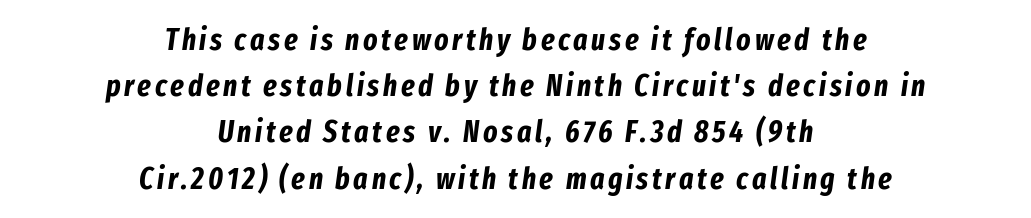
A full-strength bold gives these letters their thick strokes. A clean baseline with only descenders dipping below it. One-word summary of the alignment: center. The face used here is proportionally spaced, like ordinary book or web type. Italic? Definitely — the glyphs are oblique. Each new line begins a customary step beneath the previous one.
